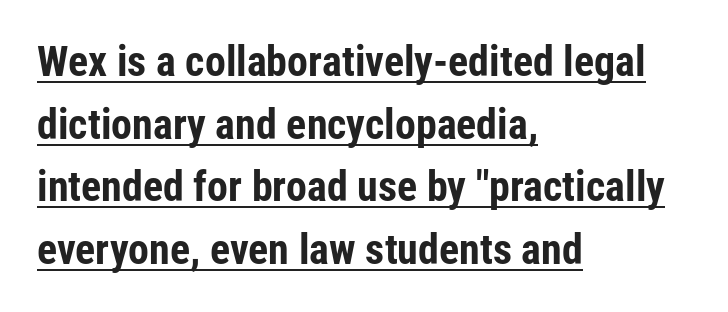
Does the type have serifs? No, each stem ends abruptly. Alignment: flush left. Varying glyph widths throughout — classic text-font behaviour. A typesetter would call this leading conventional body-copy spacing. A continuous stroke trails under the words, as in a hyperlink.
